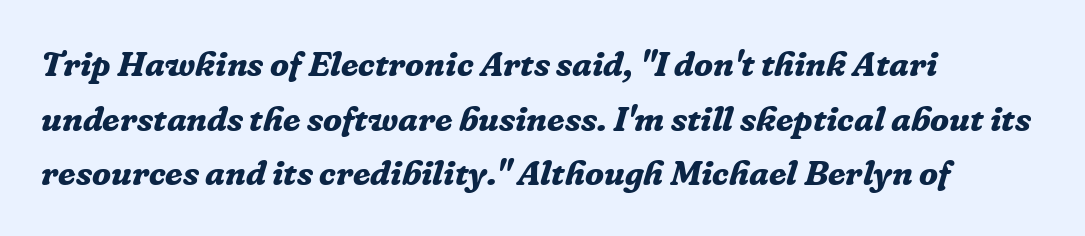
On the weight axis this lands at bold, roughly 700. These lines are rendered in a variable-pitch font. Notice how the passage keeps a crisp vertical edge on the left only. Lines of text with bare space underneath. Compared with typical body copy, the letter spacing here is the same.
